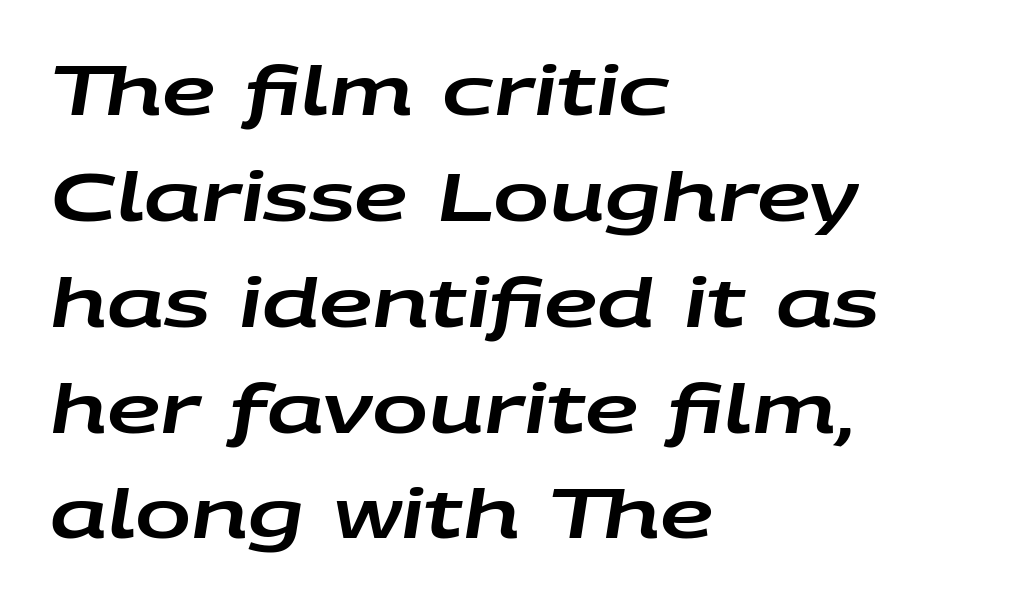
Q: Is the text italic (slanted)? A: Yes, it leans right by about 9 degrees.
Q: Is the text underlined? A: No.
Q: How is the paragraph aligned? A: Left-aligned.
Q: Is the spacing between letters normal or unusually wide? A: Normal.
Q: Is the spacing between lines tight, normal or loose? A: Normal.
Q: Width (condensed, normal, or wide)? A: Wide.
Q: Stroke contrast? A: Low.
Q: x-height? A: Large.
Q: Monospaced? A: No.
